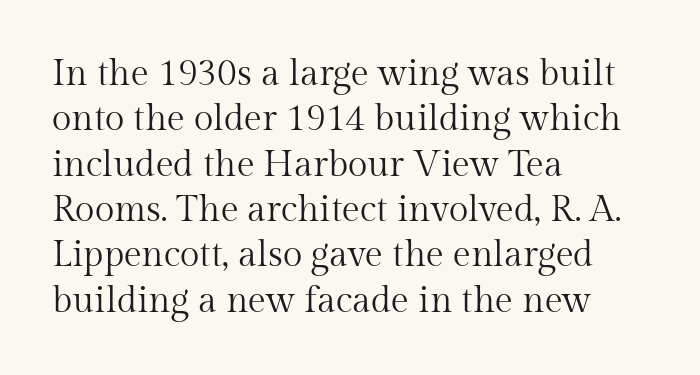
Q: Is the text bold? A: No.
Q: Is the text italic (slanted)? A: No, it is upright.
Q: Is the typeface a serif or a sans-serif typeface? A: Serif.
Q: Is the text underlined? A: No.
Q: How is the paragraph aligned? A: Left-aligned.
Q: Is the spacing between letters normal or unusually wide? A: Normal.
Q: Is the spacing between lines tight, normal or loose? A: Normal.
Q: Width (condensed, normal, or wide)? A: Normal.
Q: Stroke contrast? A: Medium.
Q: x-height? A: Medium.
Q: Monospaced? A: No.
